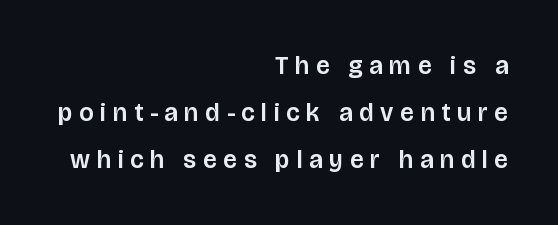
{"italic": "no", "underline": "no", "align": "right", "line_spacing_ratio": 1.88, "letter_spacing": "wide", "letter_spacing_em": 0.27, "glyph_px": 25}
